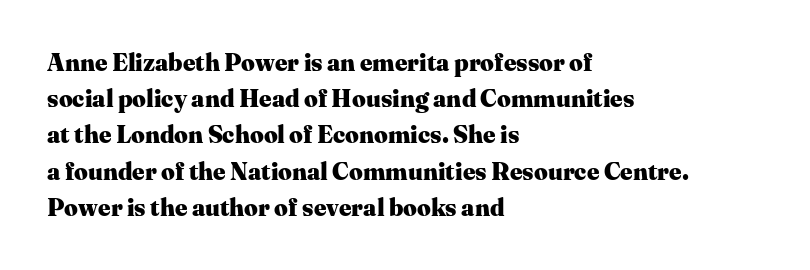
The image shows 24 px bold type, upright; set left-aligned, normal line spacing (1.51x), normal letter spacing, not underlined.
